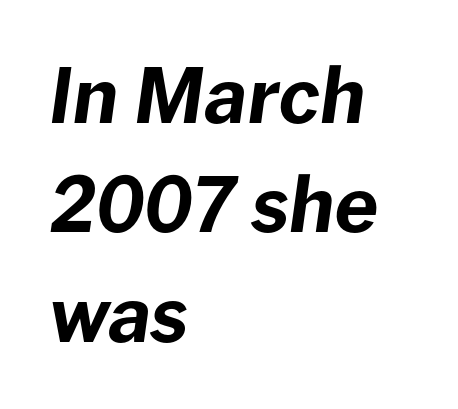
{"italic": "yes", "lean": "right", "slant_degrees": 8, "bold": "yes", "weight": "bold", "width": "normal", "stroke_contrast": "low", "x_height": "medium", "monospaced": "no", "underline": "no", "align": "left", "line_spacing": "normal", "line_spacing_ratio": 1.44, "letter_spacing": "normal", "letter_spacing_em": 0.0, "glyph_px": 76}
